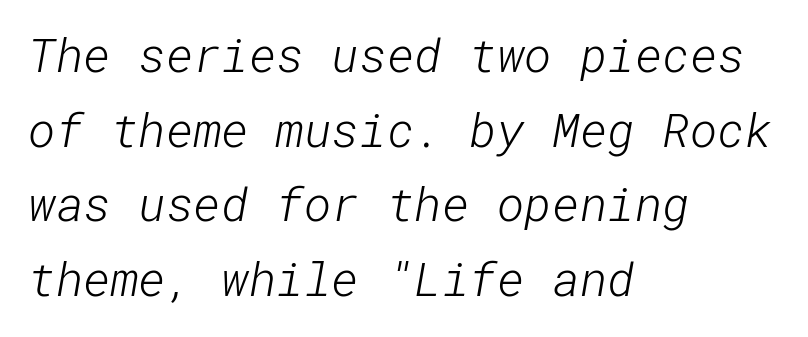
Q: Is the text bold? A: No.
Q: Is the typeface a serif or a sans-serif typeface? A: Sans-serif.
Q: Is the text underlined? A: No.
Q: How is the paragraph aligned? A: Left-aligned.
Q: Is the spacing between letters normal or unusually wide? A: Normal.
Q: Is the spacing between lines tight, normal or loose? A: Normal.
Q: Width (condensed, normal, or wide)? A: Normal.
Q: Stroke contrast? A: Low.
Q: x-height? A: Medium.
